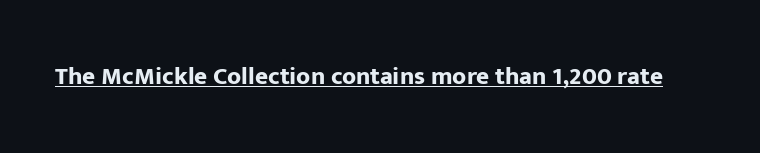
The image shows 25 px bold type, upright; set normal letter spacing, underlined.
